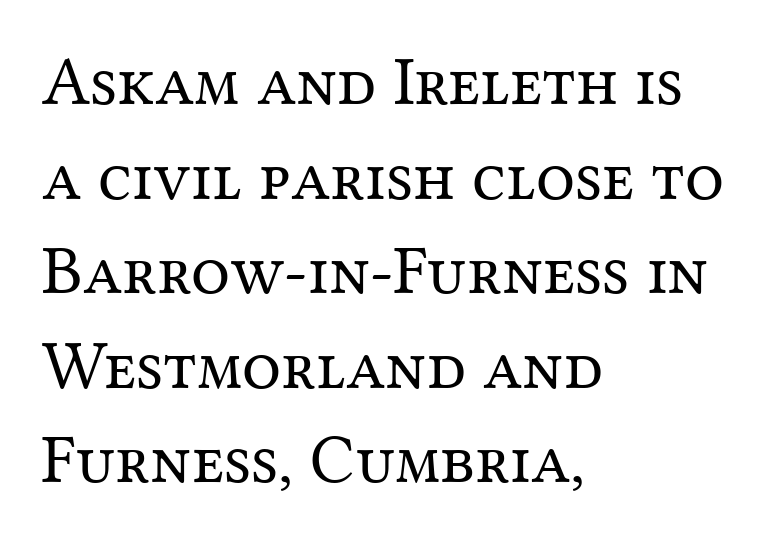
{"serif": "yes", "italic": "no", "bold": "no", "weight": "regular", "width": "normal", "stroke_contrast": "medium", "x_height": "medium", "monospaced": "no", "underline": "no", "align": "left", "line_spacing": "normal", "line_spacing_ratio": 1.37, "letter_spacing": "normal", "letter_spacing_em": 0.0, "glyph_px": 69}
